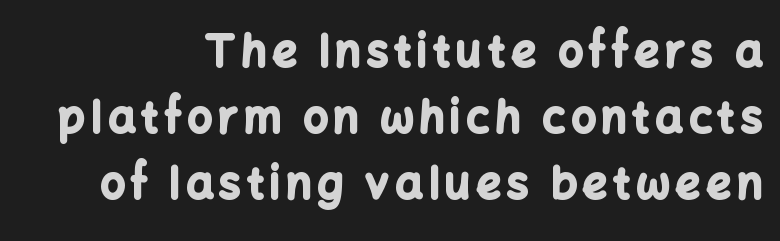
These lines were composed using upright roman letters. The lines in this sample share a right terminus and differ only in where they begin. The designer went with a sans here, leaving each stem footless. The rendering uses natural spacing where letterforms have individual widths.
